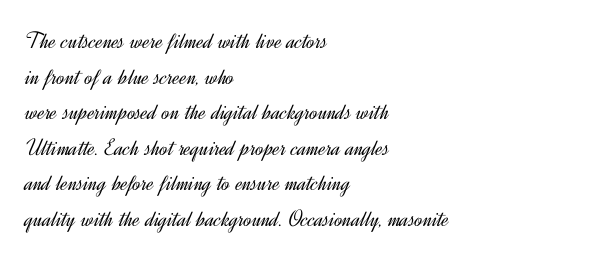
{"bold": "no", "underline": "no", "align": "left", "line_spacing": "normal", "line_spacing_ratio": 1.48, "letter_spacing": "normal", "letter_spacing_em": 0.0, "glyph_px": 24}
